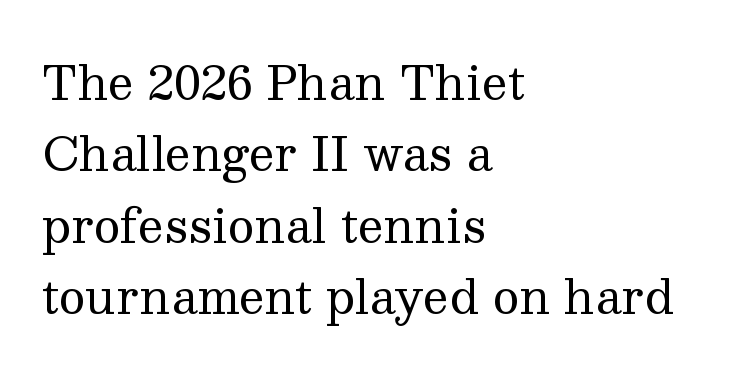
Q: Is the text bold? A: No.
Q: Is the text italic (slanted)? A: No, it is upright.
Q: Is the typeface a serif or a sans-serif typeface? A: Serif.
Q: Is the text underlined? A: No.
Q: How is the paragraph aligned? A: Left-aligned.
Q: Is the spacing between letters normal or unusually wide? A: Normal.
Q: Is the spacing between lines tight, normal or loose? A: Normal.
Q: Width (condensed, normal, or wide)? A: Normal.
Q: Stroke contrast? A: Medium.
Q: x-height? A: Medium.
Q: Monospaced? A: No.
